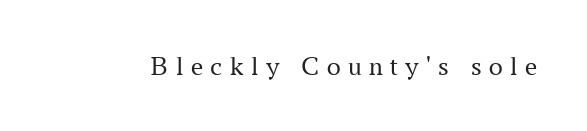
{"italic": "no", "bold": "no", "underline": "no", "letter_spacing": "wide", "letter_spacing_em": 0.28, "glyph_px": 27}
